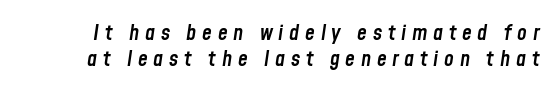
Q: Is the text bold? A: Semi-bold.
Q: Is the text italic (slanted)? A: Yes, it leans right by about 8 degrees.
Q: Is the text underlined? A: No.
Q: Is the spacing between letters normal or unusually wide? A: Unusually wide.
